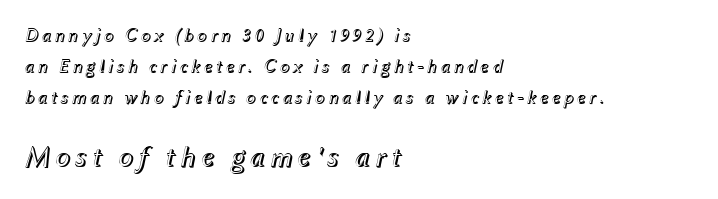
Q: Is the text italic (slanted)? A: Yes, it leans right by about 12 degrees.
Q: Is the text underlined? A: No.
Q: How is the paragraph aligned? A: Left-aligned.
Q: Is the spacing between lines tight, normal or loose? A: Normal.
Q: Which block of text is set in a larger size, the first (top) or the second (bottom)? A: The second (bottom) one.
Q: Width (condensed, normal, or wide)? A: Normal.
Q: x-height? A: Medium.
Q: Monospaced? A: No.
